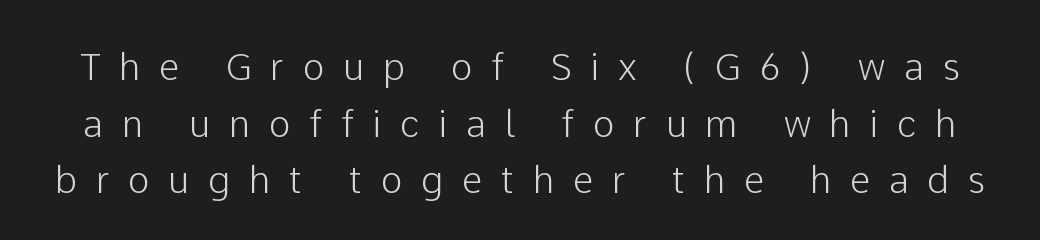
Q: Is the text italic (slanted)? A: No, it is upright.
Q: Is the typeface a serif or a sans-serif typeface? A: Sans-serif.
Q: Is the text underlined? A: No.
Q: Is the spacing between letters normal or unusually wide? A: Unusually wide.
Q: Is the spacing between lines tight, normal or loose? A: Normal.
Q: Width (condensed, normal, or wide)? A: Normal.
Q: Stroke contrast? A: Low.
Q: x-height? A: Medium.
Q: Monospaced? A: No.
